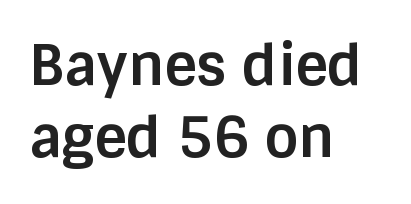
Q: Is the text bold? A: Yes.
Q: Is the text italic (slanted)? A: No, it is upright.
Q: Is the typeface a serif or a sans-serif typeface? A: Sans-serif.
Q: Is the text underlined? A: No.
Q: How is the paragraph aligned? A: Left-aligned.
Q: Is the spacing between letters normal or unusually wide? A: Normal.
Q: Is the spacing between lines tight, normal or loose? A: Normal.
Q: Width (condensed, normal, or wide)? A: Normal.
Q: Stroke contrast? A: Low.
Q: x-height? A: Large.
Q: Monospaced? A: No.
